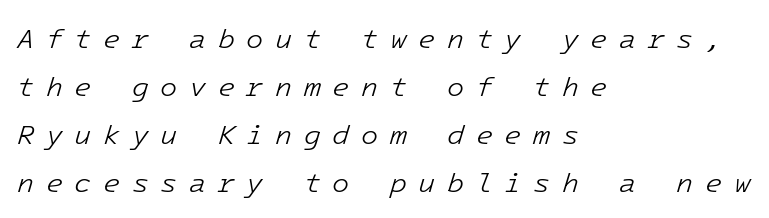
{"italic": "yes", "lean": "right", "slant_degrees": 16, "bold": "no", "weight": "light", "width": "normal", "stroke_contrast": "low", "x_height": "medium", "monospaced": "yes", "underline": "no", "align": "left", "line_spacing_ratio": 1.71, "letter_spacing": "wide", "letter_spacing_em": 0.41, "glyph_px": 28}
